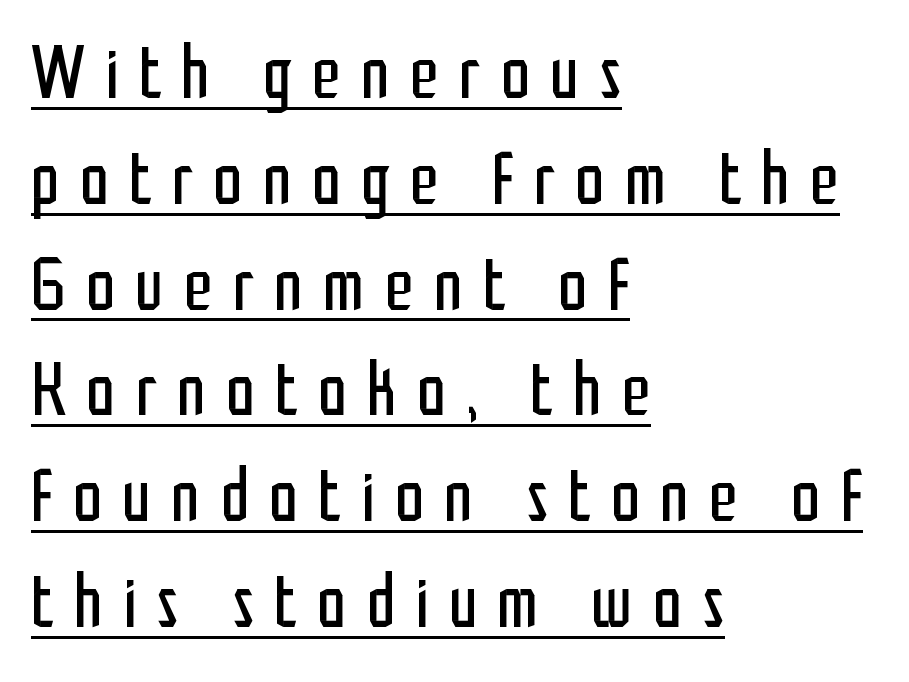
A typesetter would call this proportional, since set widths differ per character. Horizontal alignment here is leftward, the default for most running prose. Each line of the rendering has a horizontal stroke beneath the glyphs. Rendered with straight, roman letterforms. This sample uses a sans-serif face.
